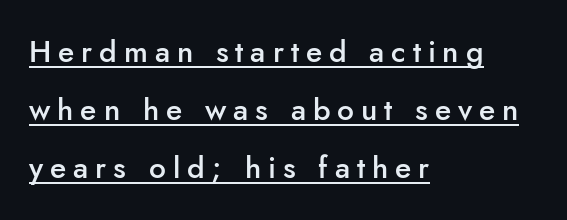
{"serif": "no", "italic": "no", "bold": "semi", "weight": "semibold", "width": "normal", "stroke_contrast": "low", "x_height": "small", "monospaced": "no", "underline": "yes", "align": "left", "line_spacing": "loose", "line_spacing_ratio": 1.94, "letter_spacing": "wide", "letter_spacing_em": 0.23, "glyph_px": 30}
